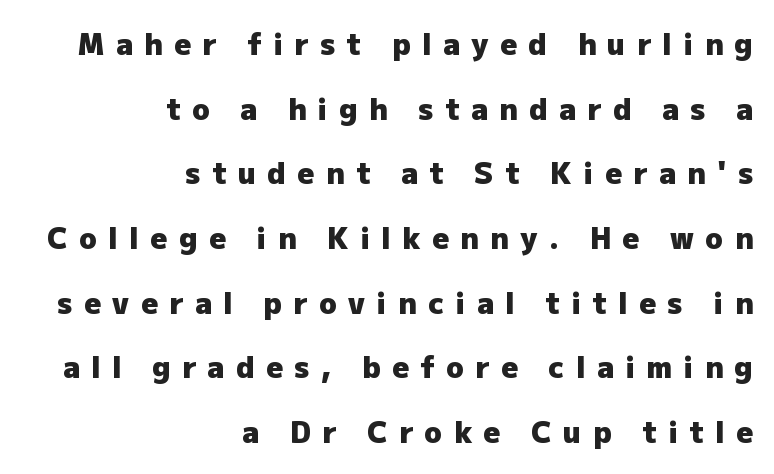
Q: Is the text bold? A: Yes.
Q: Is the text italic (slanted)? A: No, it is upright.
Q: Is the typeface a serif or a sans-serif typeface? A: Sans-serif.
Q: Is the text underlined? A: No.
Q: How is the paragraph aligned? A: Right-aligned.
Q: Is the spacing between letters normal or unusually wide? A: Unusually wide.
Q: Is the spacing between lines tight, normal or loose? A: Loose.
Q: Width (condensed, normal, or wide)? A: Normal.
Q: Stroke contrast? A: Low.
Q: x-height? A: Medium.
Q: Monospaced? A: No.
